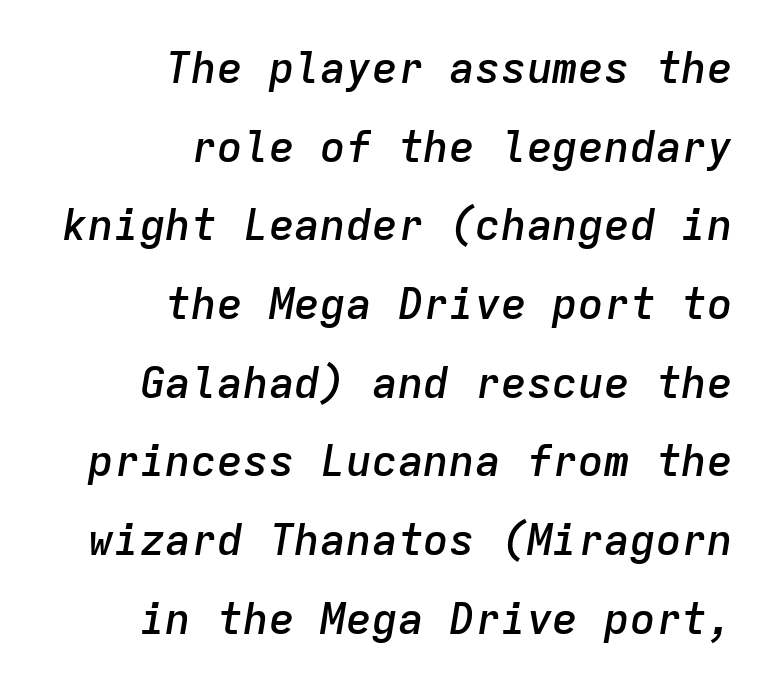
Standard letterfit; no display-style spreading of the glyphs. Plain, unruled lines of type. Monospaced: the letters line up in strict vertical columns. Characters are canted at an angle relative to the baseline's perpendicular.
